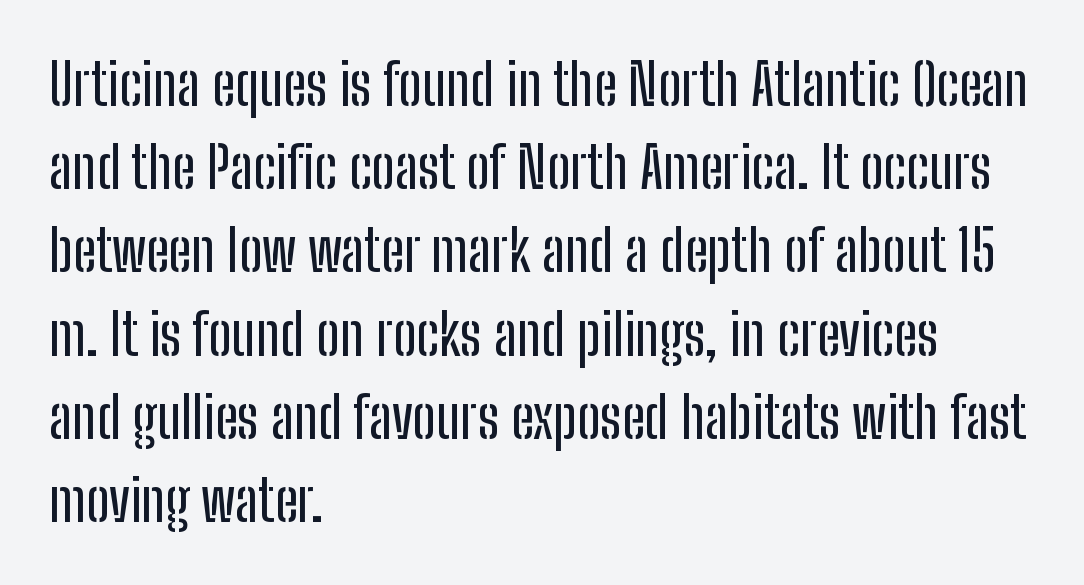
Standard letterfit; no display-style spreading of the glyphs. Grotesque or geometric, the face here clearly has no serifs. Plain, unruled lines of type. Notice how descenders clear the ascenders below comfortably — that's standard leading.
